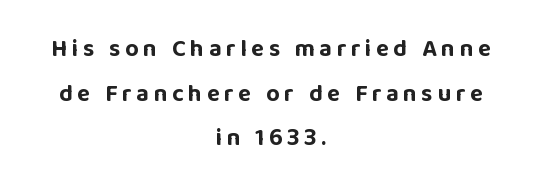
Q: Is the text bold? A: Yes.
Q: Is the text italic (slanted)? A: No, it is upright.
Q: Is the text underlined? A: No.
Q: How is the paragraph aligned? A: Centered.
